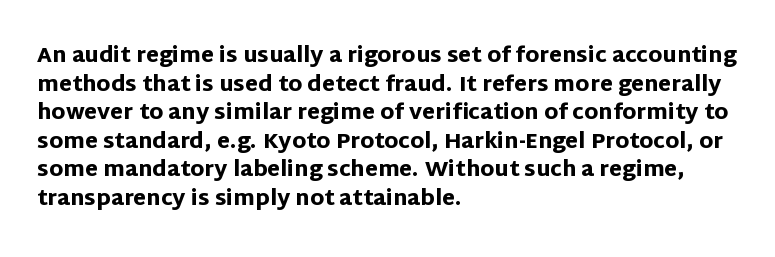
Q: Is the text bold? A: Yes.
Q: Is the text italic (slanted)? A: No, it is upright.
Q: Is the text underlined? A: No.
Q: How is the paragraph aligned? A: Left-aligned.
Q: Is the spacing between letters normal or unusually wide? A: Normal.
Q: Is the spacing between lines tight, normal or loose? A: Normal.
